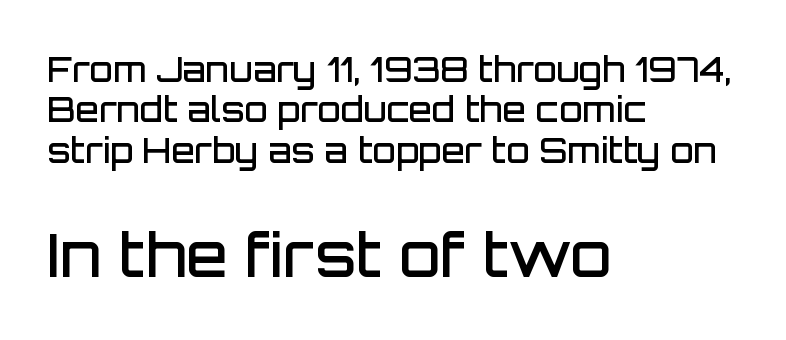
{"serif": "no", "italic": "no", "bold": "semi", "weight": "semibold", "width": "normal", "stroke_contrast": "low", "x_height": "large", "monospaced": "no", "underline": "no", "align": "left", "line_spacing_ratio": 1.19, "letter_spacing": "normal", "letter_spacing_em": 0.0, "larger_block": "second", "size_ratio": 1.76, "glyph_px": 60}
